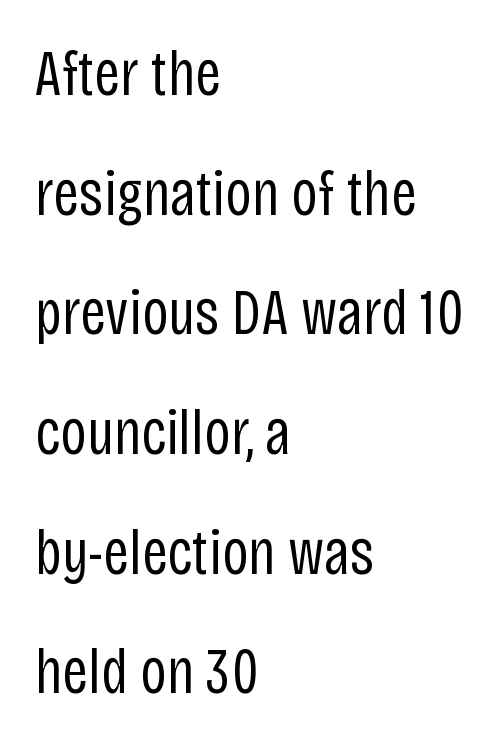
{"serif": "no", "italic": "no", "bold": "no", "weight": "regular", "width": "condensed", "stroke_contrast": "low", "x_height": "large", "monospaced": "no", "underline": "no", "align": "left", "line_spacing_ratio": 1.87, "letter_spacing": "normal", "letter_spacing_em": 0.0, "glyph_px": 64}
